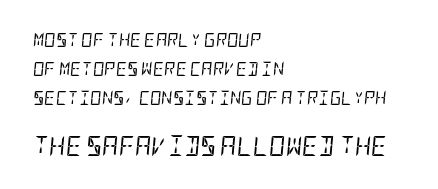
{"italic": "yes", "lean": "right", "slant_degrees": 5, "bold": "no", "underline": "no", "align": "left", "line_spacing": "loose", "line_spacing_ratio": 2.07, "letter_spacing": "normal", "letter_spacing_em": 0.0, "larger_block": "second", "size_ratio": 1.43, "glyph_px": 20}
